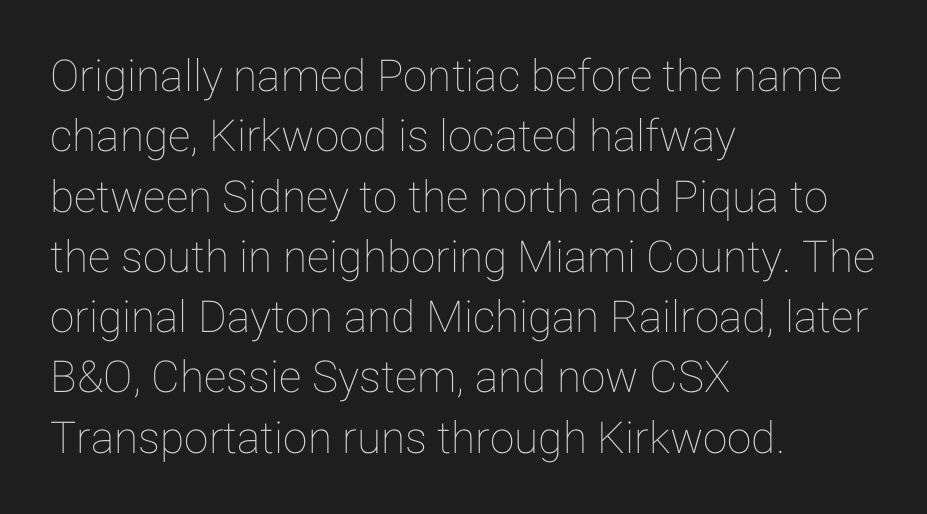
Think of a printed novel: that variable character pitch is what you see here. The leading is moderate, giving the passage an even texture. The letters sit at their default tracking, neither squeezed nor spread. This rendering uses left alignment, leaving the right contour irregular. The specimen reads as upright at a glance.
